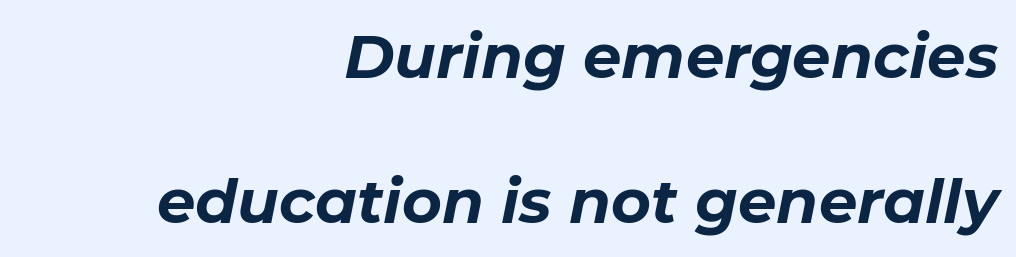
Q: Is the text bold? A: Yes.
Q: Is the text italic (slanted)? A: Yes, it leans right by about 11 degrees.
Q: Is the text underlined? A: No.
Q: How is the paragraph aligned? A: Right-aligned.
Q: Is the spacing between letters normal or unusually wide? A: Normal.
Q: Is the spacing between lines tight, normal or loose? A: Loose.
Q: Width (condensed, normal, or wide)? A: Normal.
Q: Stroke contrast? A: Low.
Q: x-height? A: Medium.
Q: Monospaced? A: No.
